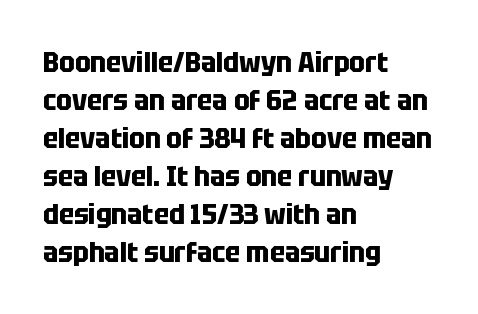
Weight check: bold — yes, fully. What stands out about the letter spacing? Nothing — it is the standard amount. No feet cap the strokes, marking this as sans-serif type. Every row of glyphs begins at an identical x-position on the left. Evenly set lines give the paragraph a standard silhouette. The axis of the letterforms is exactly vertical.
